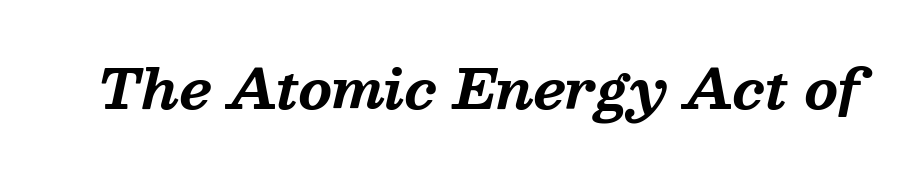
The image shows 54 px bold serif type, italic (leaning right); set normal letter spacing, not underlined; medium stroke contrast and a medium x-height.
